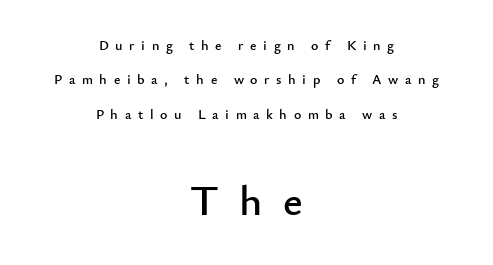
Tracking value appears strongly positive — letters spread wide. You could not count columns in this text — the font is proportionally spaced. Observe the absence of serifs on each vertical stroke in this sample. Leading is clearly above the norm, producing a sparse column. Vertical strokes here are truly vertical. This sample is center-justified, so both line endings float freely.
